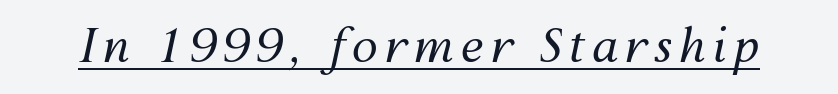
{"italic": "yes", "lean": "right", "slant_degrees": 12, "bold": "no", "weight": "regular", "width": "normal", "stroke_contrast": "medium", "x_height": "medium", "monospaced": "no", "underline": "yes", "glyph_px": 47}
